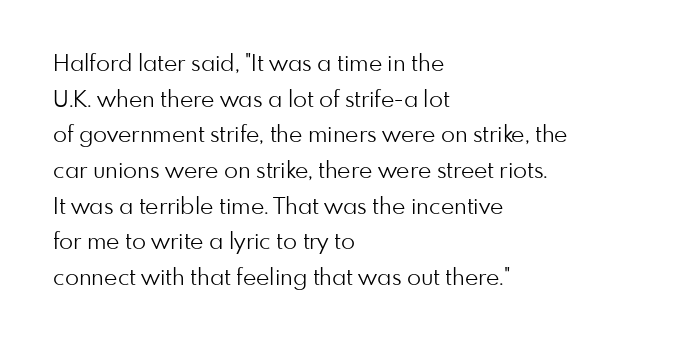
Baseline-to-baseline distance is the conventional proportion of letter height. The passage is arranged the way most books set body copy — flush left. The glyphs are unaccompanied by any horizontal stroke below them. The gaps between neighbouring characters are ordinary and unremarkable.
